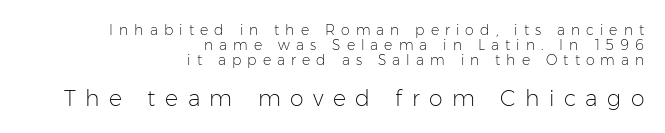
Q: Is the text bold? A: No.
Q: Is the text italic (slanted)? A: No, it is upright.
Q: Is the text underlined? A: No.
Q: How is the paragraph aligned? A: Right-aligned.
Q: Is the spacing between letters normal or unusually wide? A: Unusually wide.
Q: Is the spacing between lines tight, normal or loose? A: Tight.
Q: Which block of text is set in a larger size, the first (top) or the second (bottom)? A: The second (bottom) one.
